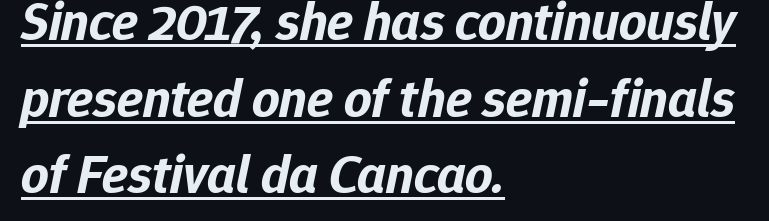
The image shows 54 px bold type, italic (leaning right); set left-aligned, normal line spacing (1.42x), normal letter spacing, underlined; low stroke contrast and a medium x-height.
